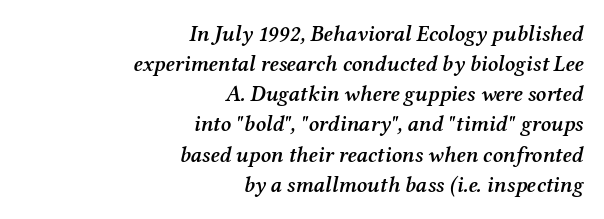
Decoration check: the copy has no underline. Its strokes are somewhat broadened, the hallmark of semibold type. Letter spacing: default. The lines are quadded right.
